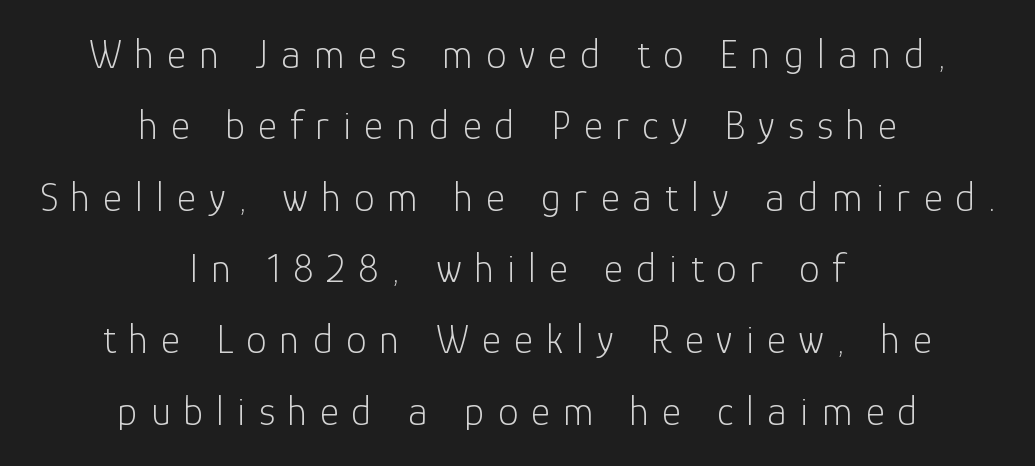
{"serif": "no", "italic": "no", "bold": "no", "weight": "light", "width": "normal", "stroke_contrast": "low", "x_height": "medium", "monospaced": "no", "underline": "no", "align": "center", "line_spacing_ratio": 1.74, "letter_spacing": "wide", "letter_spacing_em": 0.32, "glyph_px": 41}
